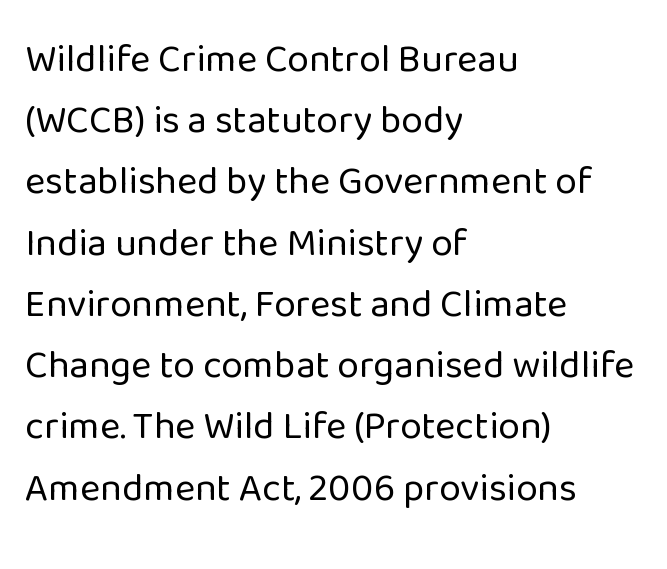
Q: Is the text bold? A: No.
Q: Is the text italic (slanted)? A: No, it is upright.
Q: Is the typeface a serif or a sans-serif typeface? A: Sans-serif.
Q: Is the text underlined? A: No.
Q: How is the paragraph aligned? A: Left-aligned.
Q: Is the spacing between letters normal or unusually wide? A: Normal.
Q: Is the spacing between lines tight, normal or loose? A: Normal.
Q: Width (condensed, normal, or wide)? A: Normal.
Q: Stroke contrast? A: Low.
Q: x-height? A: Medium.
Q: Monospaced? A: No.
